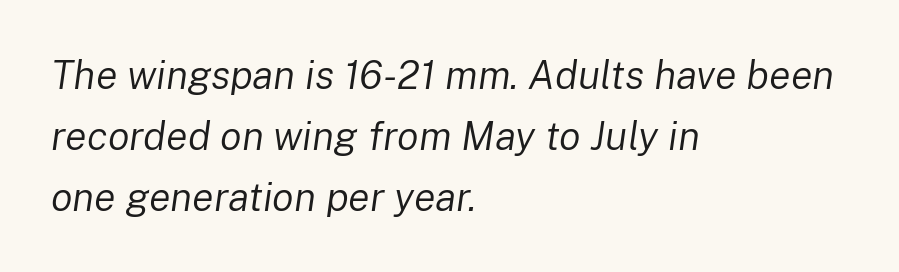
This sample uses an oblique cut, with every glyph tilted off the vertical. Do the characters align in a grid? No, the font is proportional. In CSS terms this would be text-align: left. The specimen omits any rule beneath the text block's lines. The letters look calm and open, with moderate or lighter stems.
